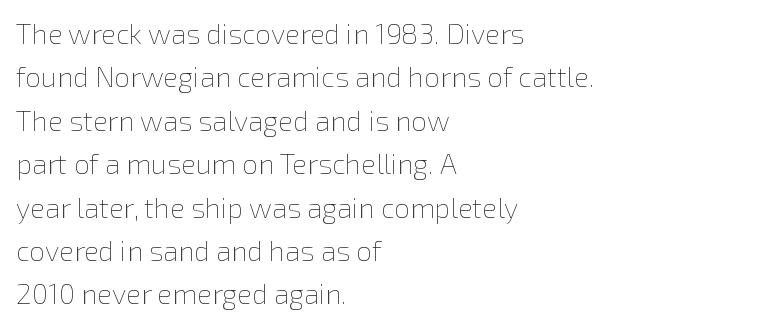
Q: Is the text bold? A: No.
Q: Is the text italic (slanted)? A: No, it is upright.
Q: Is the text underlined? A: No.
Q: How is the paragraph aligned? A: Left-aligned.
Q: Is the spacing between letters normal or unusually wide? A: Normal.
Q: Is the spacing between lines tight, normal or loose? A: Normal.
Q: Width (condensed, normal, or wide)? A: Normal.
Q: x-height? A: Medium.
Q: Monospaced? A: No.
